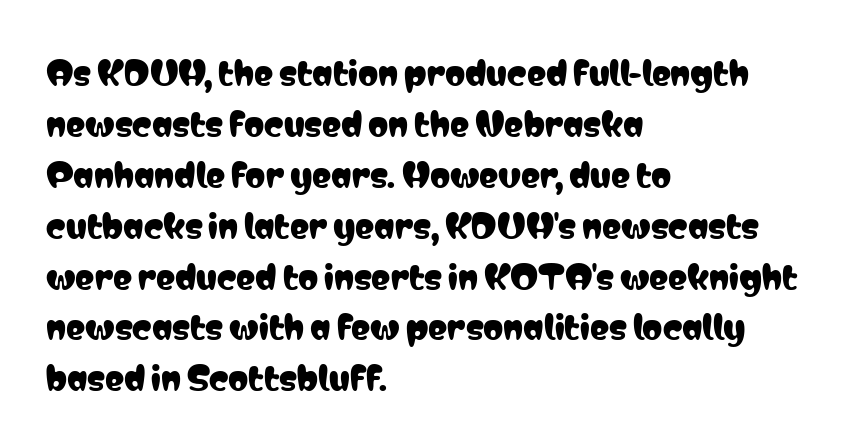
Each new line begins a customary step beneath the previous one. Spacing between characters is what you'd get straight out of the box. If you drew a line through each stem, it would be perfectly vertical. This rendering features lettering with no underline. What kind of face is this? One without serifs — a sans.
